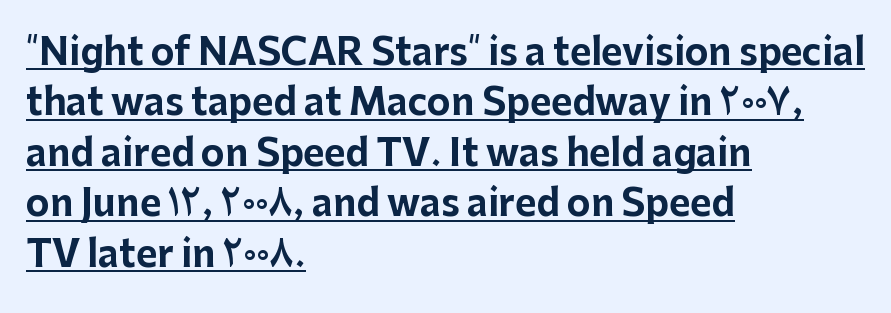
{"serif": "no", "italic": "no", "bold": "yes", "weight": "bold", "width": "normal", "stroke_contrast": "low", "x_height": "medium", "monospaced": "no", "underline": "yes", "align": "left", "line_spacing": "normal", "line_spacing_ratio": 1.4, "letter_spacing": "normal", "letter_spacing_em": 0.0, "glyph_px": 36}
